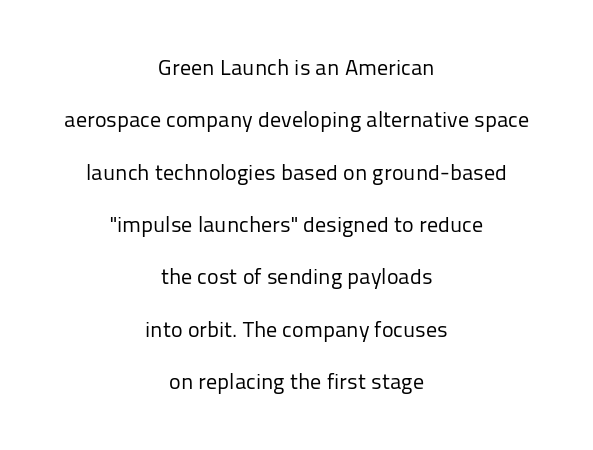
{"italic": "no", "bold": "no", "underline": "no", "align": "center", "line_spacing": "loose", "line_spacing_ratio": 2.38, "letter_spacing": "normal", "letter_spacing_em": 0.0, "glyph_px": 22}
